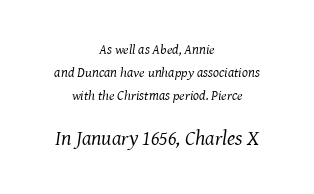
{"italic": "yes", "lean": "right", "slant_degrees": 7, "bold": "no", "underline": "no", "align": "center", "line_spacing": "normal", "line_spacing_ratio": 1.63, "letter_spacing": "normal", "letter_spacing_em": 0.0, "larger_block": "second", "size_ratio": 1.5, "glyph_px": 21}
